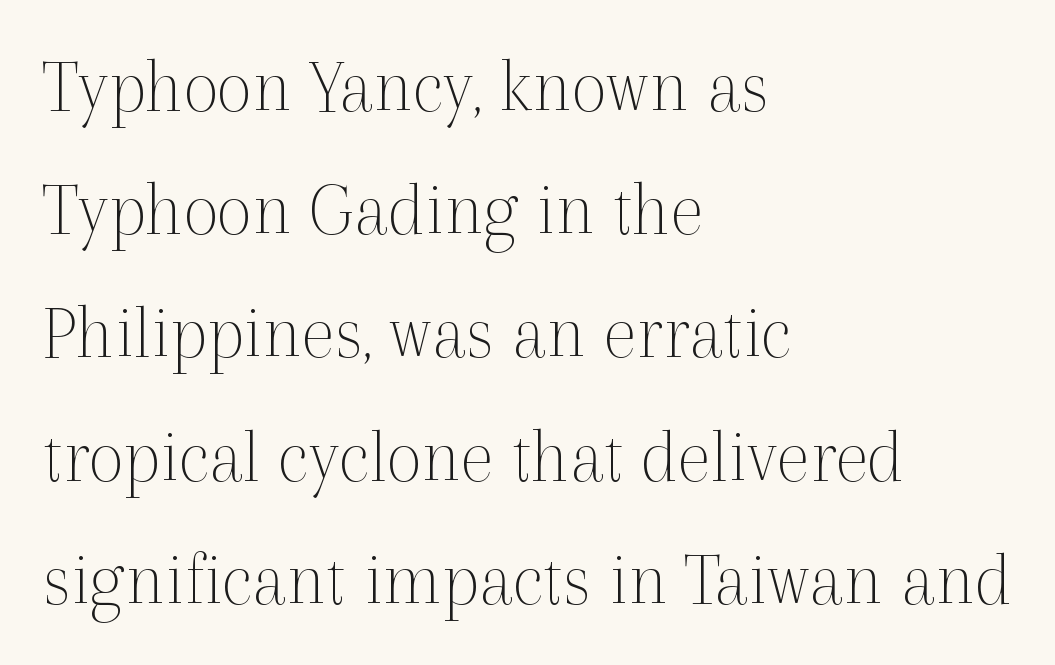
Q: Is the text bold? A: No.
Q: Is the text italic (slanted)? A: No, it is upright.
Q: Is the typeface a serif or a sans-serif typeface? A: Serif.
Q: Is the text underlined? A: No.
Q: How is the paragraph aligned? A: Left-aligned.
Q: Is the spacing between letters normal or unusually wide? A: Normal.
Q: Is the spacing between lines tight, normal or loose? A: Normal.
Q: Width (condensed, normal, or wide)? A: Normal.
Q: x-height? A: Medium.
Q: Monospaced? A: No.
